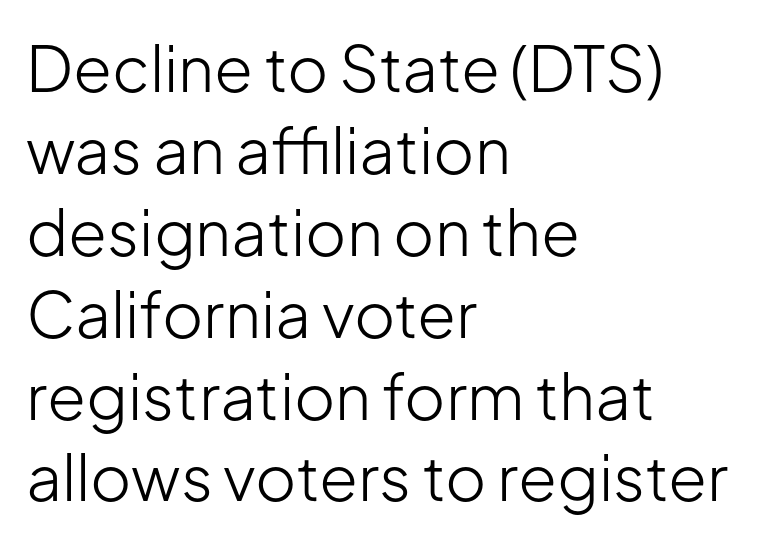
{"serif": "no", "italic": "no", "bold": "no", "weight": "light", "width": "normal", "stroke_contrast": "low", "x_height": "medium", "monospaced": "no", "underline": "no", "align": "left", "line_spacing": "normal", "line_spacing_ratio": 1.3, "letter_spacing": "normal", "letter_spacing_em": 0.0, "glyph_px": 63}
